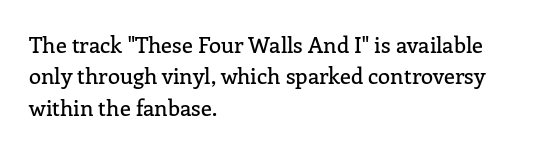
Q: Is the text italic (slanted)? A: No, it is upright.
Q: Is the text underlined? A: No.
Q: How is the paragraph aligned? A: Left-aligned.
Q: Is the spacing between letters normal or unusually wide? A: Normal.
Q: Is the spacing between lines tight, normal or loose? A: Normal.
